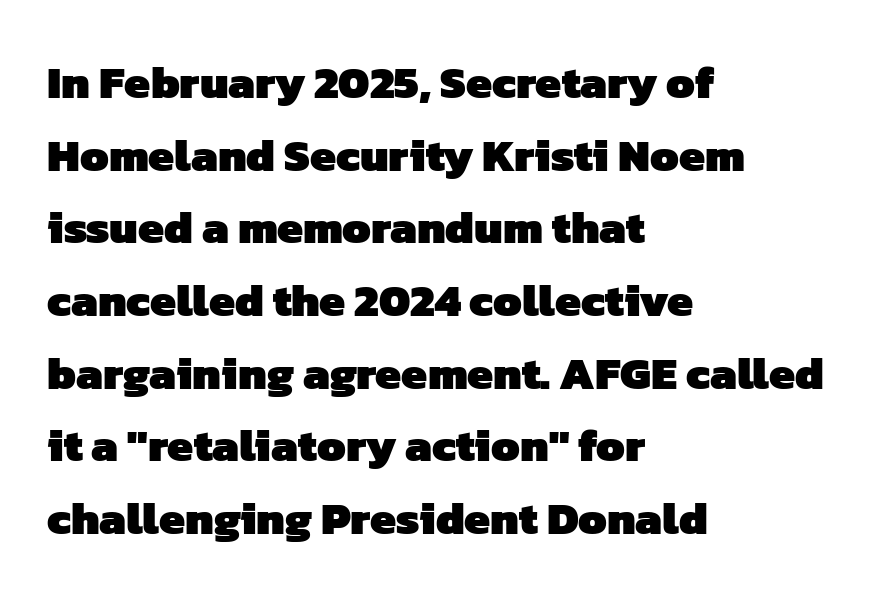
Q: Is the text bold? A: Yes.
Q: Is the typeface a serif or a sans-serif typeface? A: Sans-serif.
Q: Is the text underlined? A: No.
Q: How is the paragraph aligned? A: Left-aligned.
Q: Is the spacing between letters normal or unusually wide? A: Normal.
Q: Is the spacing between lines tight, normal or loose? A: Normal.
Q: Width (condensed, normal, or wide)? A: Normal.
Q: Stroke contrast? A: Low.
Q: x-height? A: Medium.
Q: Monospaced? A: No.
